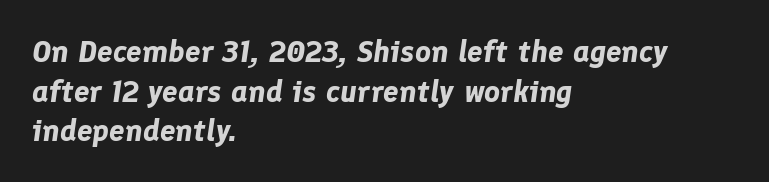
The image shows 31 px bold type, italic (leaning right); set left-aligned, normal line spacing (1.28x), normal letter spacing, not underlined; low stroke contrast and a medium x-height.
